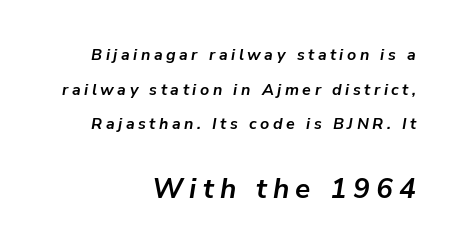
The image shows 28 px semibold type, italic (leaning right); set right-aligned, loose line spacing (2.16x), unusually wide letter spacing (+0.22 em), not underlined; the second (bottom) block is 1.75x larger; low stroke contrast and a medium x-height.
